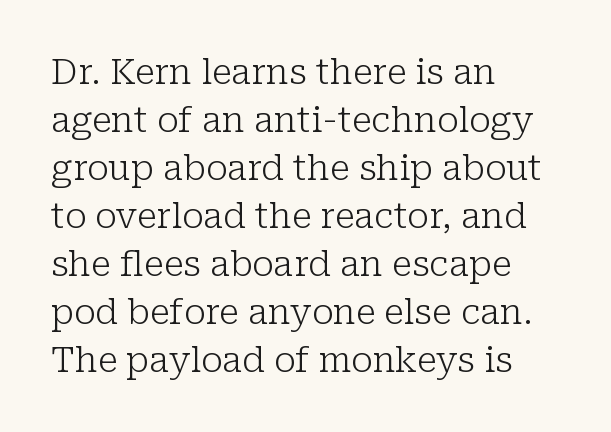
Q: Is the text bold? A: No.
Q: Is the text italic (slanted)? A: No, it is upright.
Q: Is the typeface a serif or a sans-serif typeface? A: Serif.
Q: Is the text underlined? A: No.
Q: How is the paragraph aligned? A: Left-aligned.
Q: Is the spacing between letters normal or unusually wide? A: Normal.
Q: Is the spacing between lines tight, normal or loose? A: Normal.
Q: Width (condensed, normal, or wide)? A: Normal.
Q: Stroke contrast? A: Low.
Q: x-height? A: Medium.
Q: Monospaced? A: No.
